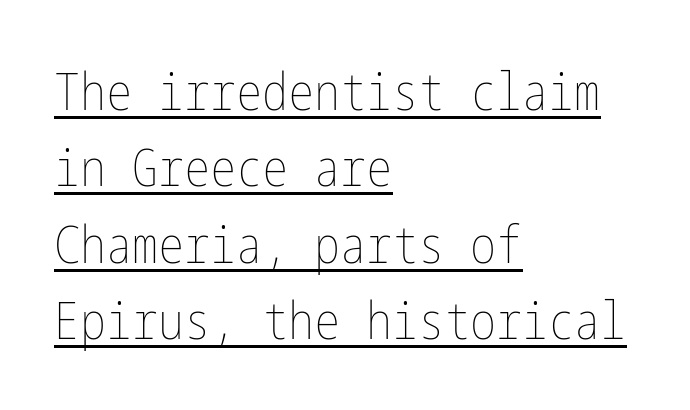
Q: Is the text bold? A: No.
Q: Is the text italic (slanted)? A: No, it is upright.
Q: Is the text underlined? A: Yes.
Q: How is the paragraph aligned? A: Left-aligned.
Q: Is the spacing between letters normal or unusually wide? A: Normal.
Q: Is the spacing between lines tight, normal or loose? A: Normal.
Q: Width (condensed, normal, or wide)? A: Condensed.
Q: Stroke contrast? A: Low.
Q: x-height? A: Medium.
